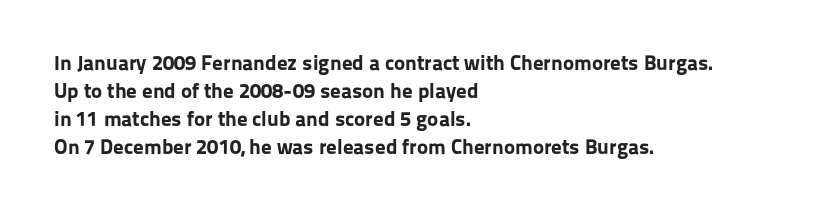
Q: Is the text bold? A: Yes.
Q: Is the text italic (slanted)? A: No, it is upright.
Q: Is the text underlined? A: No.
Q: How is the paragraph aligned? A: Left-aligned.
Q: Is the spacing between letters normal or unusually wide? A: Normal.
Q: Is the spacing between lines tight, normal or loose? A: Normal.
